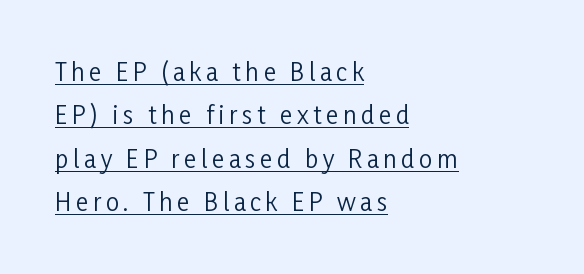
A light-to-regular cut is what we see here. One-word summary of the alignment: left. It's the straight-up-and-down kind of type. What decoration does the sample have? An underline.
